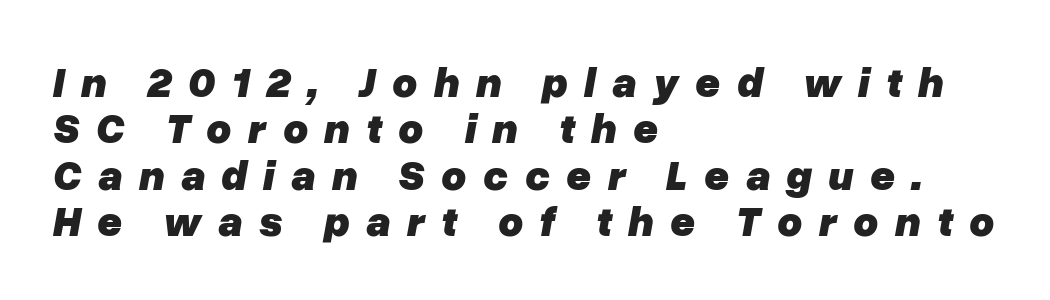
The image shows 43 px heavy type, italic (leaning right); set left-aligned, tight line spacing (1.08x), unusually wide letter spacing (+0.37 em), not underlined; low stroke contrast and a medium x-height.
